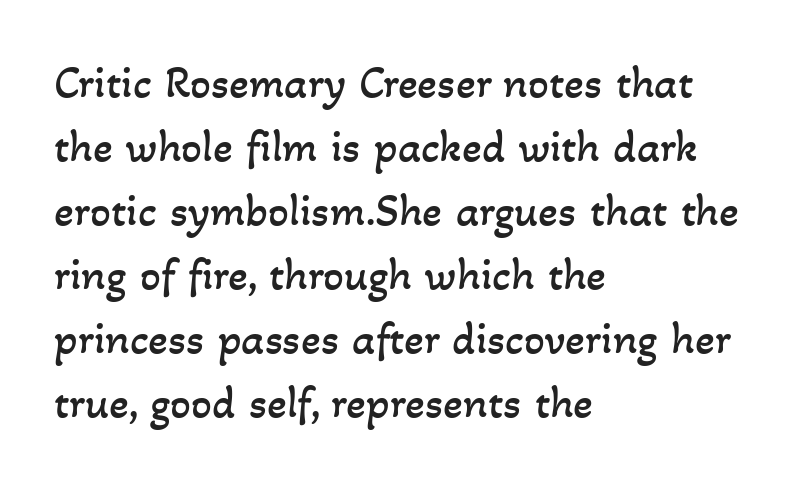
The image shows 46 px regular-weight type; set left-aligned, normal line spacing (1.39x), normal letter spacing, not underlined; low stroke contrast and a small x-height.
